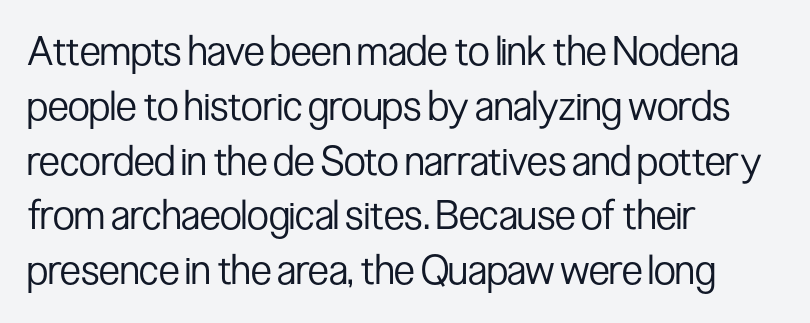
Each line starts at the same left margin while the right side varies. What's the leading like? Ordinary, nothing unusual. This rendering leaves character spacing at its baseline value. Stem width sits at or under what a default text font uses. In terms of letterform style, serifs are entirely absent. A typesetter would call this proportional, since set widths differ per character.
